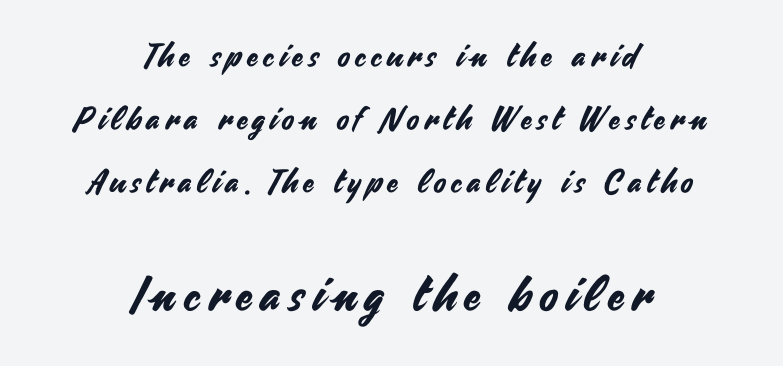
Q: Is the text italic (slanted)? A: Yes.
Q: Is the typeface a serif or a sans-serif typeface? A: Sans-serif.
Q: Is the text underlined? A: No.
Q: How is the paragraph aligned? A: Centered.
Q: Is the spacing between lines tight, normal or loose? A: Loose.
Q: Which block of text is set in a larger size, the first (top) or the second (bottom)? A: The second (bottom) one.
Q: Width (condensed, normal, or wide)? A: Normal.
Q: Stroke contrast? A: Medium.
Q: x-height? A: Small.
Q: Monospaced? A: No.
